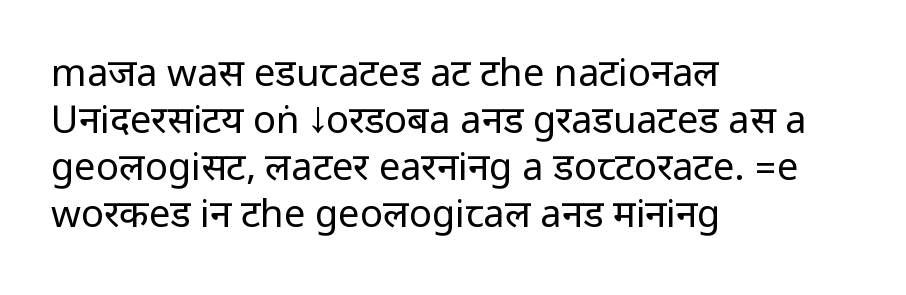
The image shows 38 px regular-weight, condensed sans-serif type, upright; set left-aligned, line spacing 1.24x, normal letter spacing, not underlined; low stroke contrast.
